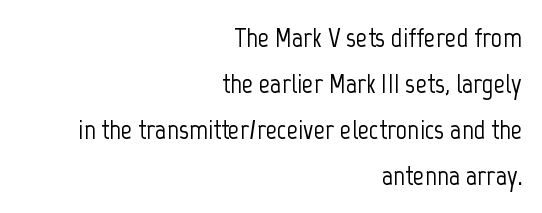
Q: Is the text italic (slanted)? A: No, it is upright.
Q: Is the typeface a serif or a sans-serif typeface? A: Sans-serif.
Q: Is the text underlined? A: No.
Q: How is the paragraph aligned? A: Right-aligned.
Q: Is the spacing between letters normal or unusually wide? A: Normal.
Q: Is the spacing between lines tight, normal or loose? A: Normal.
Q: Width (condensed, normal, or wide)? A: Condensed.
Q: Stroke contrast? A: Low.
Q: x-height? A: Medium.
Q: Monospaced? A: No.
